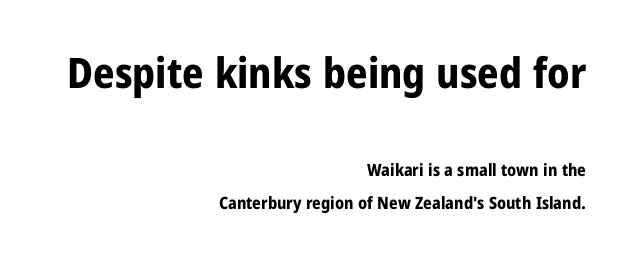
The zone under the glyphs is completely vacant. Type size steps down from the first block to the second. You could call the tracking neutral — neither tight nor loose. Leading: increased. Unlike italic type, these characters show no tilt at all.
